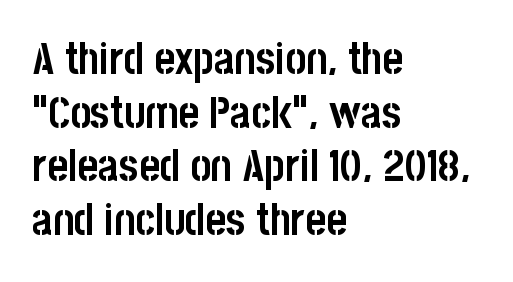
{"serif": "no", "italic": "no", "bold": "yes", "weight": "semibold", "width": "condensed", "stroke_contrast": "low", "x_height": "large", "monospaced": "no", "underline": "no", "align": "left", "line_spacing_ratio": 1.22, "letter_spacing": "normal", "letter_spacing_em": 0.0, "glyph_px": 44}
